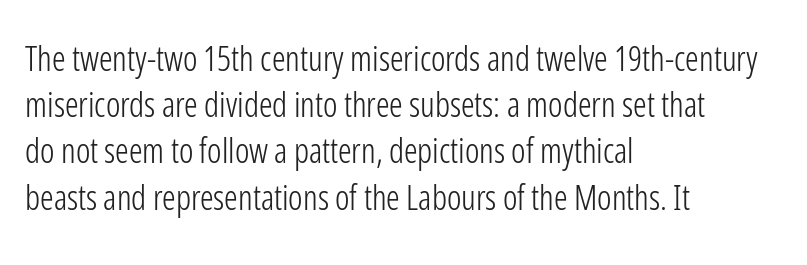
Unlike a traditional serif, this face leaves its strokes unadorned. The rendering keeps characters at their native spacing. A student would call this left alignment; a typographer would say flush left, rag right. Summary of vertical rhythm: regular, with standard interline spacing. The letters advance in unequal steps, a hallmark of proportional type. The cut favours lightness, reaching ordinary text weight at its darkest.
